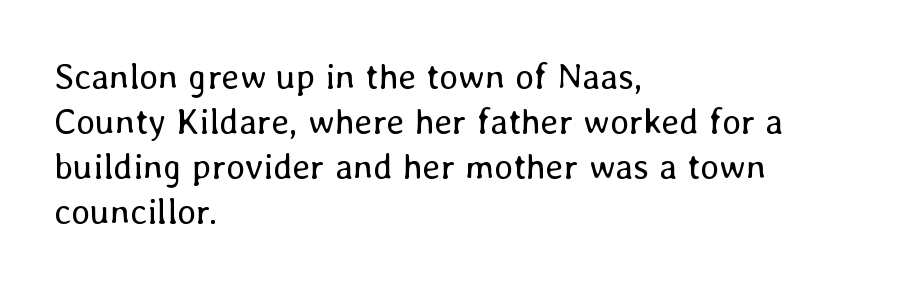
Q: Is the text bold? A: No.
Q: Is the text italic (slanted)? A: No, it is upright.
Q: Is the text underlined? A: No.
Q: How is the paragraph aligned? A: Left-aligned.
Q: Is the spacing between letters normal or unusually wide? A: Normal.
Q: Is the spacing between lines tight, normal or loose? A: Normal.
Q: Width (condensed, normal, or wide)? A: Normal.
Q: Stroke contrast? A: Low.
Q: x-height? A: Medium.
Q: Monospaced? A: No.
